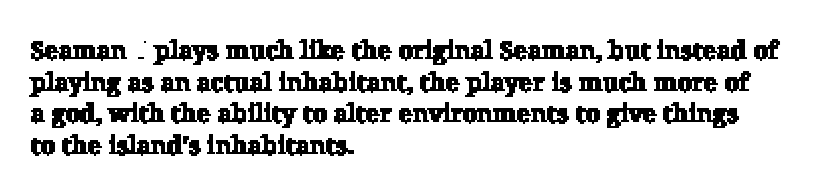
Q: Is the text underlined? A: No.
Q: How is the paragraph aligned? A: Left-aligned.
Q: Is the spacing between letters normal or unusually wide? A: Normal.
